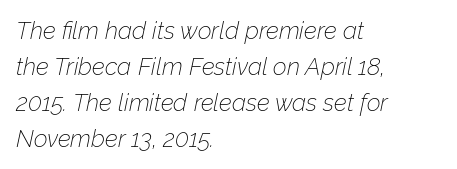
{"italic": "yes", "lean": "right", "slant_degrees": 12, "bold": "no", "underline": "no", "align": "left", "line_spacing": "normal", "line_spacing_ratio": 1.5, "letter_spacing": "normal", "letter_spacing_em": 0.0, "glyph_px": 24}
